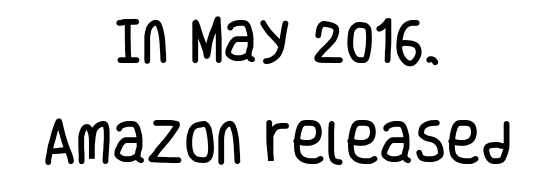
{"serif": "no", "italic": "no", "width": "condensed", "stroke_contrast": "low", "x_height": "large", "monospaced": "no", "underline": "no", "align": "center", "line_spacing": "loose", "line_spacing_ratio": 2.14, "letter_spacing": "normal", "letter_spacing_em": 0.0, "glyph_px": 47}
